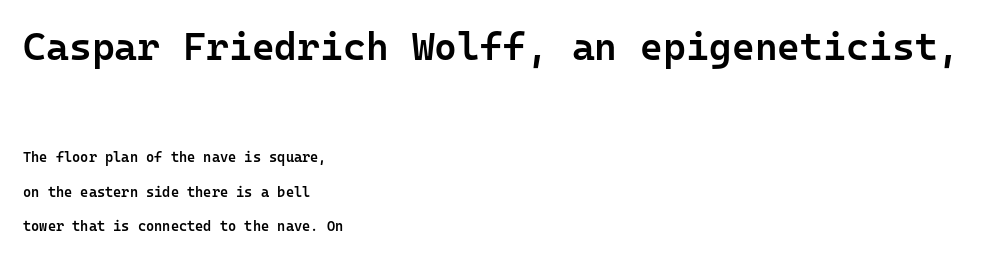
The image shows 39 px semibold sans-serif type, upright, monospaced; set left-aligned, loose line spacing (2.44x), normal letter spacing, not underlined; the first (top) block is 2.79x larger; low stroke contrast and a medium x-height.
